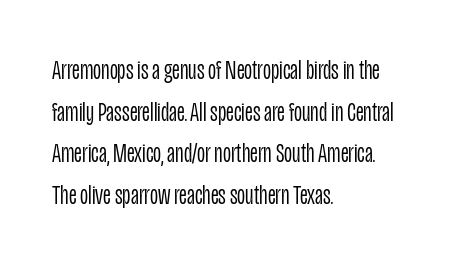
{"serif": "no", "italic": "no", "bold": "no", "weight": "light", "width": "condensed", "stroke_contrast": "low", "x_height": "large", "monospaced": "no", "underline": "no", "align": "left", "line_spacing": "normal", "line_spacing_ratio": 1.49, "letter_spacing": "normal", "letter_spacing_em": 0.0, "glyph_px": 28}
